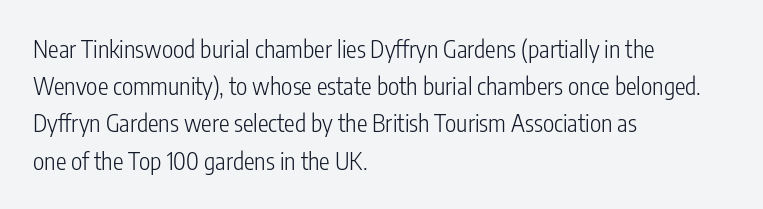
{"italic": "no", "bold": "no", "underline": "no", "align": "left", "line_spacing": "normal", "line_spacing_ratio": 1.55, "letter_spacing": "normal", "letter_spacing_em": 0.0, "glyph_px": 24}
